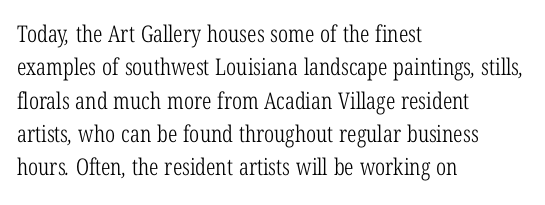
The image shows 23 px text type; set left-aligned, normal line spacing (1.45x), normal letter spacing, not underlined.
